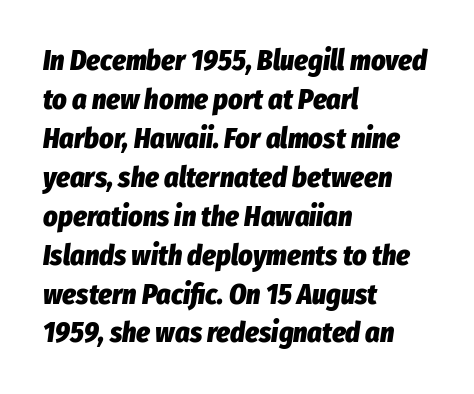
The image shows 28 px heavy, condensed type, italic (leaning right); set left-aligned, normal line spacing (1.39x), normal letter spacing, not underlined; low stroke contrast and a medium x-height.
